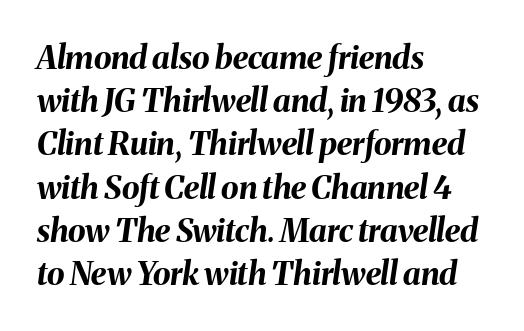
The image shows 32 px bold type, italic (leaning right); set left-aligned, normal line spacing (1.35x), normal letter spacing, not underlined; medium stroke contrast and a medium x-height.
